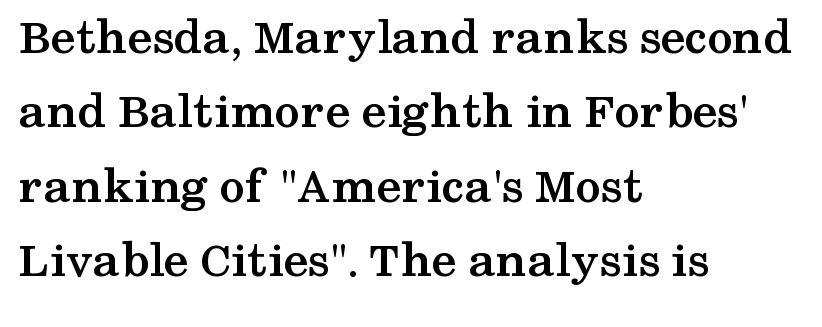
The typography opts for an upright posture over an oblique one. The type family on display is of the serif kind. Line beginnings align vertically; line endings do not. Has an underline been added? It has not. The strokes are fattened all the way to bold. These lines are rendered in a variable-pitch font.
